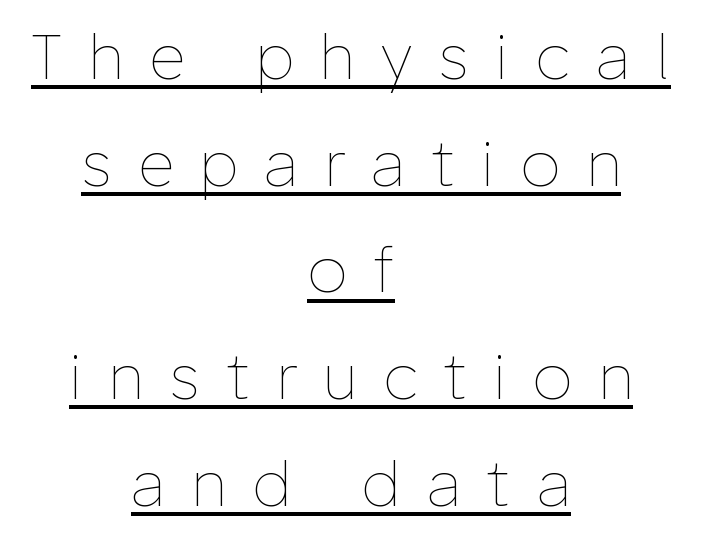
The image shows 62 px thin type, upright; set centered, line spacing 1.72x, unusually wide letter spacing (+0.44 em), underlined; low stroke contrast and a medium x-height.
